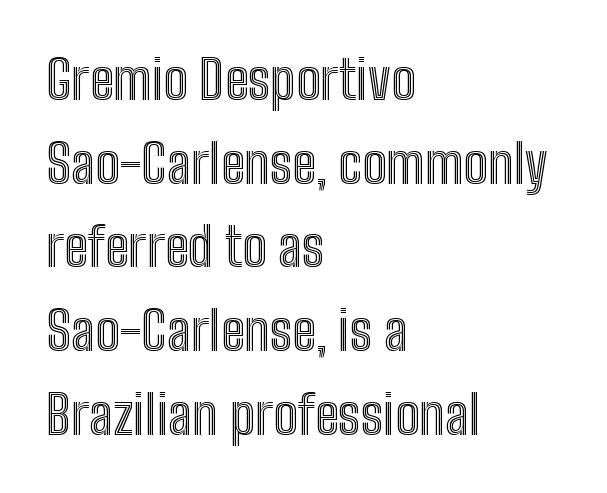
Underlining? Definitely not there. Each letter keeps its own natural width here, so spacing adapts to shape. Is there any slant? The stems are plumb. Typeset ragged right — the left edge is the straight one. Caption: standard tracking, unaltered. How would I describe the line gaps? Plain and ordinary.
